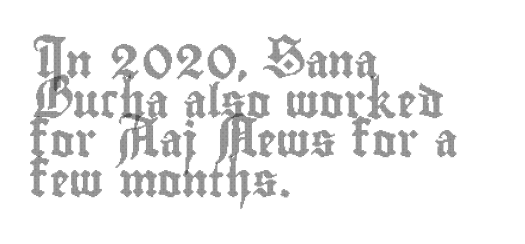
{"italic": "no", "width": "condensed", "x_height": "small", "monospaced": "no", "underline": "no", "align": "left", "line_spacing_ratio": 1.2, "letter_spacing": "normal", "letter_spacing_em": 0.0, "glyph_px": 33}
